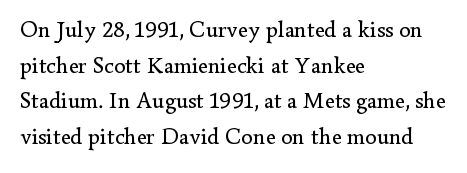
Baseline-to-baseline distance is the conventional proportion of letter height. The passage is arranged the way most books set body copy — flush left. The glyphs are unaccompanied by any horizontal stroke below them. The gaps between neighbouring characters are ordinary and unremarkable.
